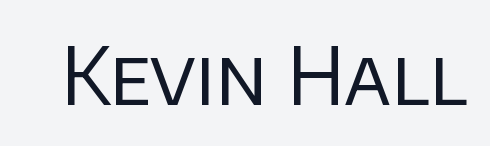
Q: Is the text bold? A: No.
Q: Is the text italic (slanted)? A: No, it is upright.
Q: Is the typeface a serif or a sans-serif typeface? A: Sans-serif.
Q: Is the text underlined? A: No.
Q: Is the spacing between letters normal or unusually wide? A: Normal.
Q: Width (condensed, normal, or wide)? A: Normal.
Q: Stroke contrast? A: Low.
Q: x-height? A: Large.
Q: Monospaced? A: No.
